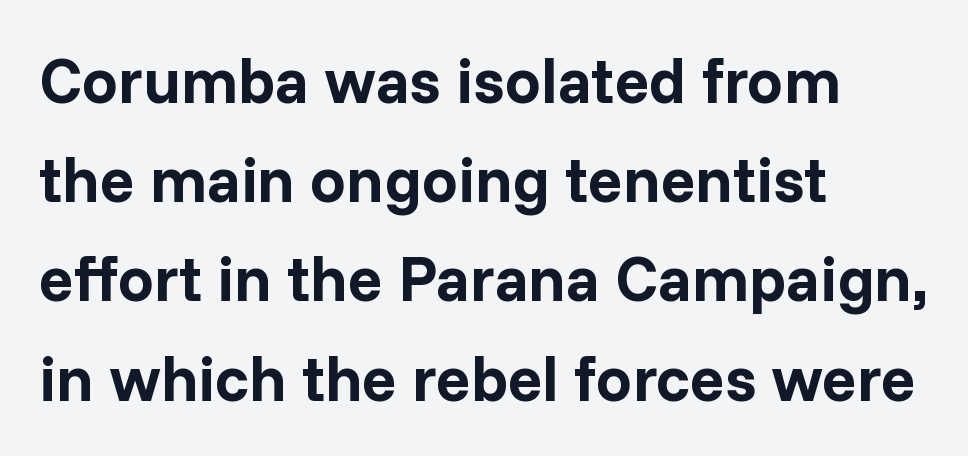
Q: Is the text bold? A: Yes.
Q: Is the text italic (slanted)? A: No, it is upright.
Q: Is the typeface a serif or a sans-serif typeface? A: Sans-serif.
Q: Is the text underlined? A: No.
Q: How is the paragraph aligned? A: Left-aligned.
Q: Is the spacing between letters normal or unusually wide? A: Normal.
Q: Is the spacing between lines tight, normal or loose? A: Normal.
Q: Width (condensed, normal, or wide)? A: Normal.
Q: Stroke contrast? A: Low.
Q: x-height? A: Medium.
Q: Monospaced? A: No.
